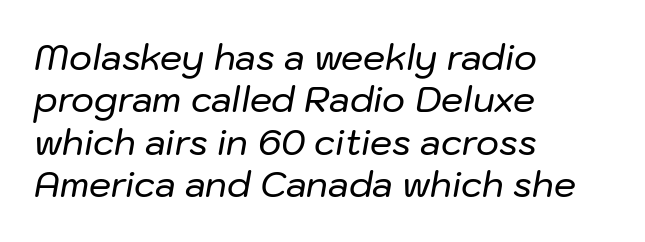
{"italic": "yes", "lean": "right", "slant_degrees": 10, "width": "normal", "stroke_contrast": "low", "x_height": "medium", "monospaced": "no", "underline": "no", "align": "left", "line_spacing_ratio": 1.21, "letter_spacing": "normal", "letter_spacing_em": 0.0, "glyph_px": 35}
